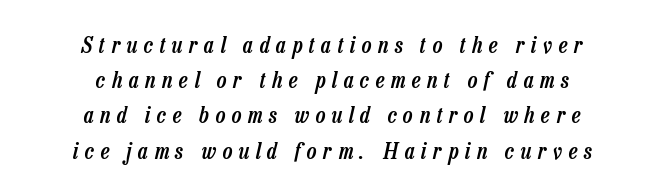
Q: Is the text bold? A: Semi-bold.
Q: Is the text italic (slanted)? A: Yes, it leans right by about 13 degrees.
Q: Is the text underlined? A: No.
Q: How is the paragraph aligned? A: Centered.
Q: Is the spacing between letters normal or unusually wide? A: Unusually wide.
Q: Is the spacing between lines tight, normal or loose? A: Normal.
